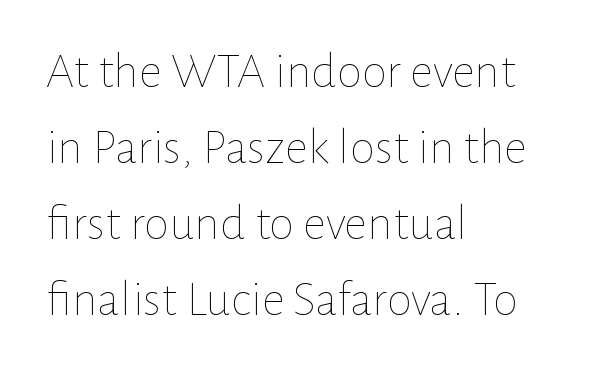
Q: Is the text bold? A: No.
Q: Is the text italic (slanted)? A: No, it is upright.
Q: Is the text underlined? A: No.
Q: How is the paragraph aligned? A: Left-aligned.
Q: Is the spacing between letters normal or unusually wide? A: Normal.
Q: Is the spacing between lines tight, normal or loose? A: Normal.
Q: Width (condensed, normal, or wide)? A: Normal.
Q: Stroke contrast? A: Low.
Q: x-height? A: Medium.
Q: Monospaced? A: No.
